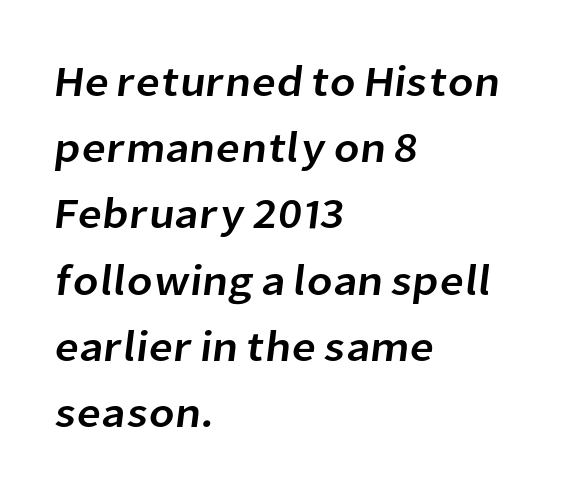
Q: Is the typeface a serif or a sans-serif typeface? A: Sans-serif.
Q: Is the text underlined? A: No.
Q: How is the paragraph aligned? A: Left-aligned.
Q: Is the spacing between letters normal or unusually wide? A: Normal.
Q: Is the spacing between lines tight, normal or loose? A: Normal.
Q: Width (condensed, normal, or wide)? A: Normal.
Q: Stroke contrast? A: Low.
Q: x-height? A: Medium.
Q: Monospaced? A: No.
